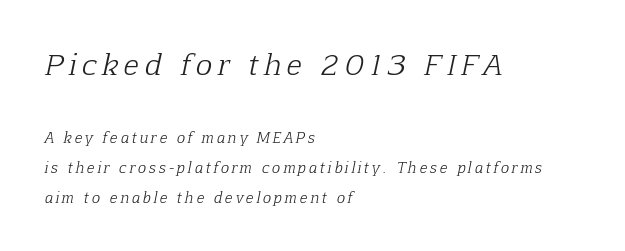
Little horizontal feet cap the strokes, marking this as serif type. The tracking reads as deliberately expanded to a designer's eye. A great deal of white space separates one row of letters from the next. Think standard paragraph weight, or any step lighter than that. Italic: yes, the glyphs are oblique. Compared with a centered layout, this one pins lines to the left instead.
